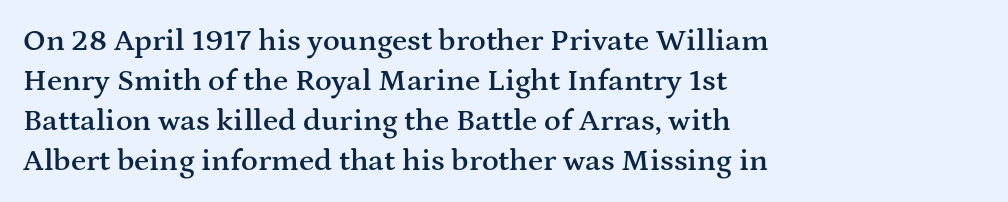
The type is set solid horizontally, with unmodified tracking. Has an underline been added? It has not. The letters advance in unequal steps, a hallmark of proportional type. This block has exactly the height ordinary leading produces.
